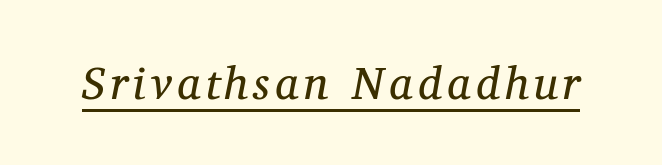
{"serif": "yes", "italic": "yes", "lean": "right", "slant_degrees": 12, "bold": "no", "weight": "regular", "width": "normal", "stroke_contrast": "medium", "x_height": "medium", "monospaced": "no", "underline": "yes", "glyph_px": 45}
